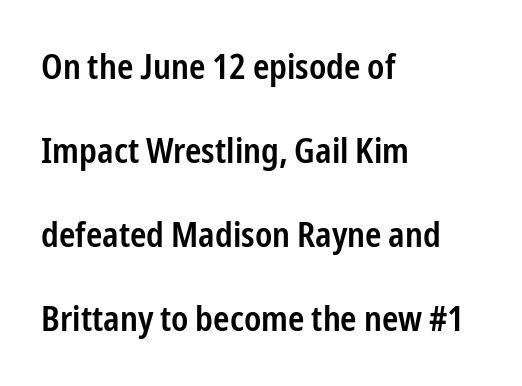
{"serif": "no", "italic": "no", "bold": "semi", "weight": "semibold", "width": "condensed", "stroke_contrast": "low", "x_height": "medium", "monospaced": "no", "underline": "no", "align": "left", "line_spacing": "loose", "line_spacing_ratio": 2.4, "letter_spacing": "normal", "letter_spacing_em": 0.0, "glyph_px": 35}
